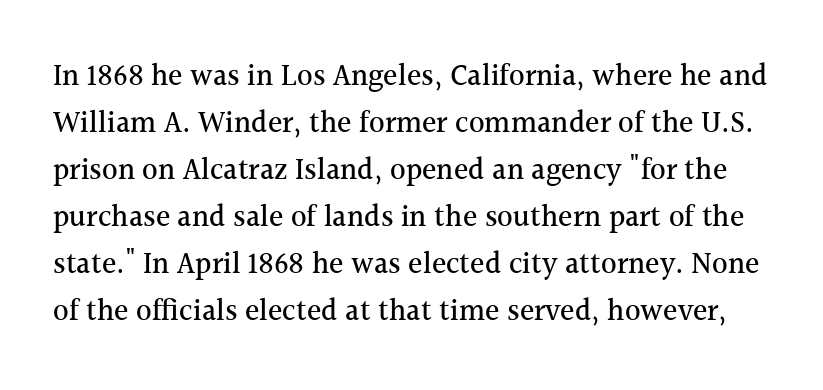
The image shows 30 px serif type, upright; set normal line spacing (1.57x), normal letter spacing, not underlined; a medium x-height.
